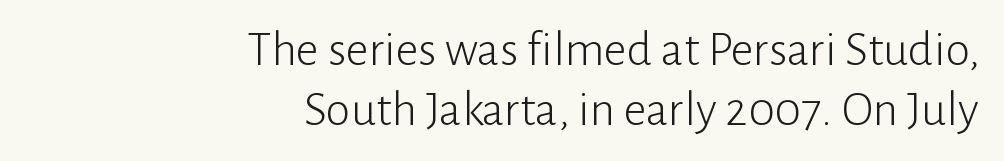
The specimen reads as upright at a glance. The passage shown has conventional tracking throughout. Classification — sans serif. Each row of text sits above clean, open space. The letterforms sit at book weight or below. Looks like regular typesetting: each glyph gets only the width it needs.
